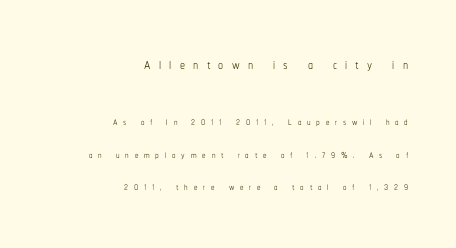
{"italic": "no", "bold": "no", "underline": "no", "align": "right", "line_spacing": "loose", "line_spacing_ratio": 2.32, "letter_spacing": "wide", "letter_spacing_em": 0.41, "larger_block": "first", "size_ratio": 1.43, "glyph_px": 20}
